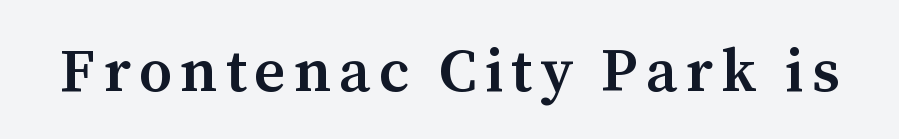
The image shows 61 px semibold serif type, upright; set not underlined; medium stroke contrast and a medium x-height.
